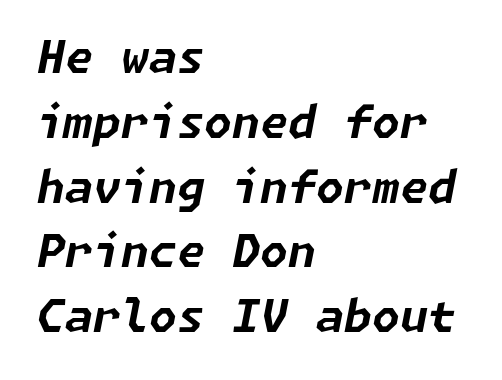
Bold? Absolutely — the strokes are thick and heavy. When letters slant like this, we call the style italic. The type is set solid horizontally, with unmodified tracking. The text block is weighted toward the left margin, trailing off unevenly rightward. A typesetter would call this leading conventional body-copy spacing.
